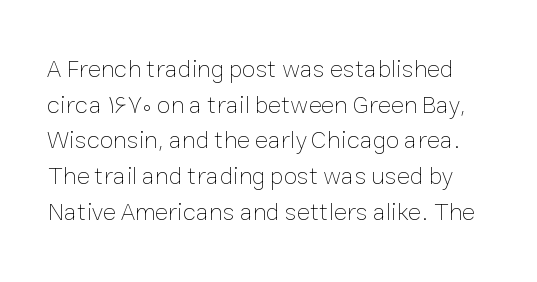
Decoration check: the copy has no underline. Each stroke keeps to a modest, everyday thickness or less. Every character sits straight up, as roman type does. Characters follow at the spacing the type designer built in.
